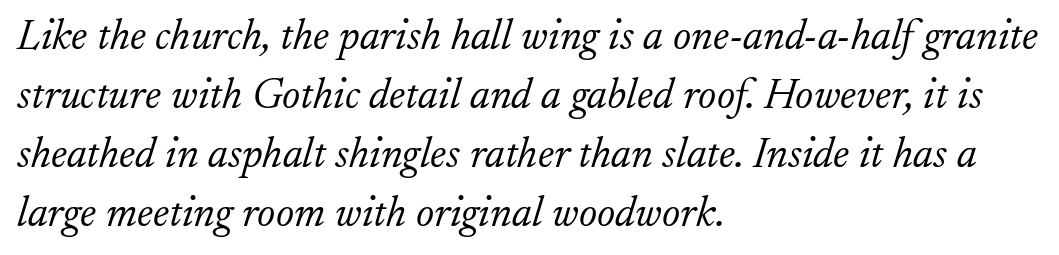
{"serif": "yes", "italic": "yes", "lean": "right", "slant_degrees": 17, "bold": "no", "weight": "light", "width": "normal", "stroke_contrast": "low", "x_height": "small", "monospaced": "no", "underline": "no", "align": "left", "line_spacing": "normal", "line_spacing_ratio": 1.37, "letter_spacing": "normal", "letter_spacing_em": 0.0, "glyph_px": 43}
